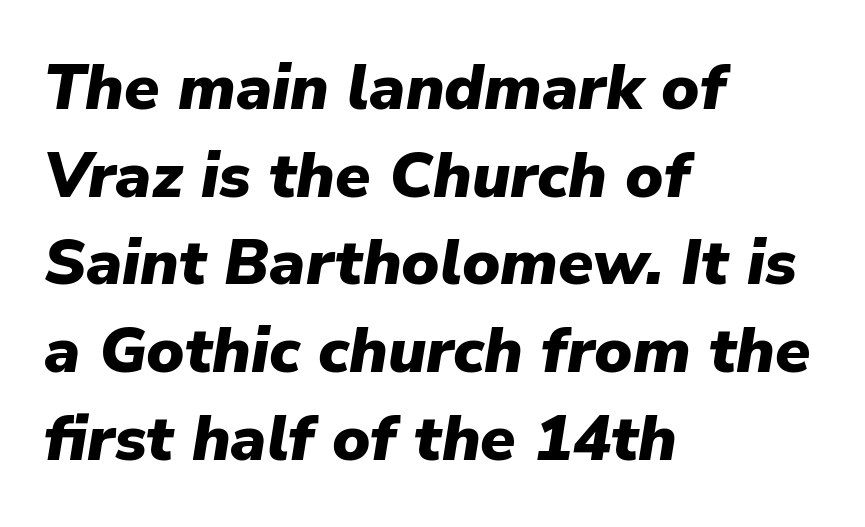
Q: Is the text bold? A: Yes.
Q: Is the text italic (slanted)? A: Yes, it leans right by about 9 degrees.
Q: Is the text underlined? A: No.
Q: How is the paragraph aligned? A: Left-aligned.
Q: Is the spacing between letters normal or unusually wide? A: Normal.
Q: Is the spacing between lines tight, normal or loose? A: Normal.
Q: Width (condensed, normal, or wide)? A: Normal.
Q: Stroke contrast? A: Low.
Q: x-height? A: Medium.
Q: Monospaced? A: No.
